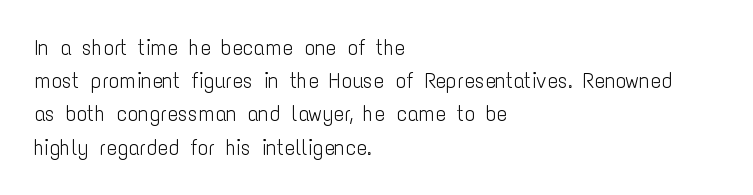
The image shows 22 px text type, upright; set left-aligned, normal line spacing (1.51x), normal letter spacing, not underlined.
